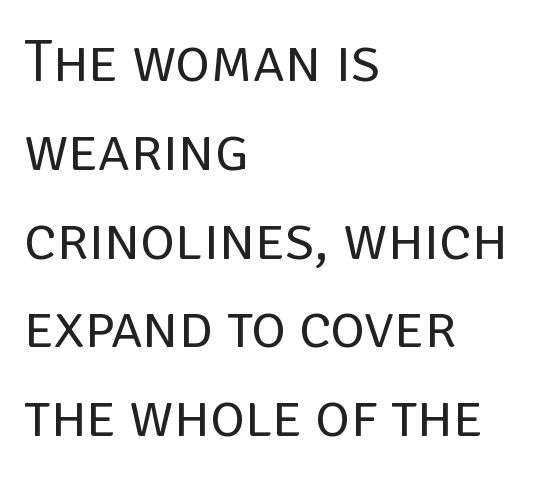
Serif or sans? Sans — the stroke terminals are bare. Horizontally, the lines are justified to the leading edge only. Honestly, there is no underline to notice here at all. A normal amount of white space separates one row of letters from the next. Characters follow at the spacing the type designer built in.
